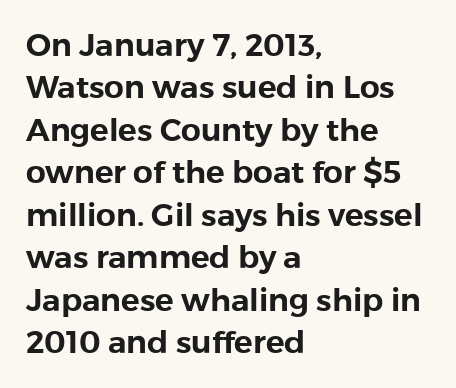
Q: Is the text italic (slanted)? A: No, it is upright.
Q: Is the typeface a serif or a sans-serif typeface? A: Sans-serif.
Q: Is the text underlined? A: No.
Q: How is the paragraph aligned? A: Left-aligned.
Q: Is the spacing between letters normal or unusually wide? A: Normal.
Q: Is the spacing between lines tight, normal or loose? A: Normal.
Q: Width (condensed, normal, or wide)? A: Normal.
Q: Stroke contrast? A: Low.
Q: x-height? A: Medium.
Q: Monospaced? A: No.
